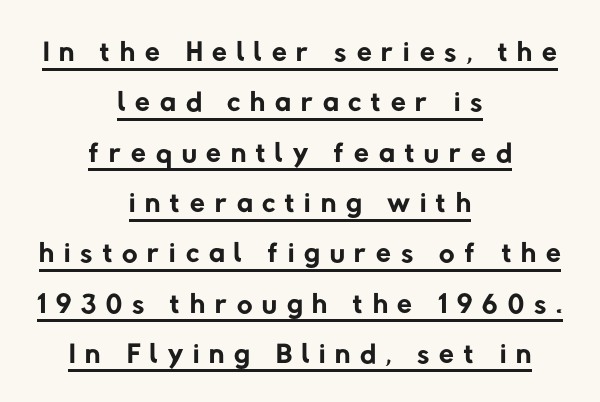
The image shows 43 px regular-weight sans-serif type; set centered, line spacing 1.17x, unusually wide letter spacing (+0.23 em), underlined; low stroke contrast and a medium x-height.
